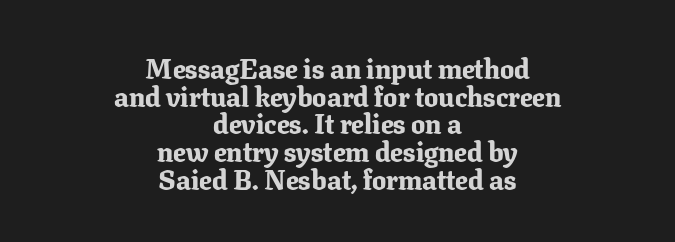
{"serif": "yes", "italic": "no", "bold": "yes", "weight": "bold", "width": "normal", "stroke_contrast": "low", "x_height": "medium", "monospaced": "no", "underline": "no", "align": "center", "line_spacing": "tight", "line_spacing_ratio": 0.99, "letter_spacing": "normal", "letter_spacing_em": 0.0, "glyph_px": 28}
